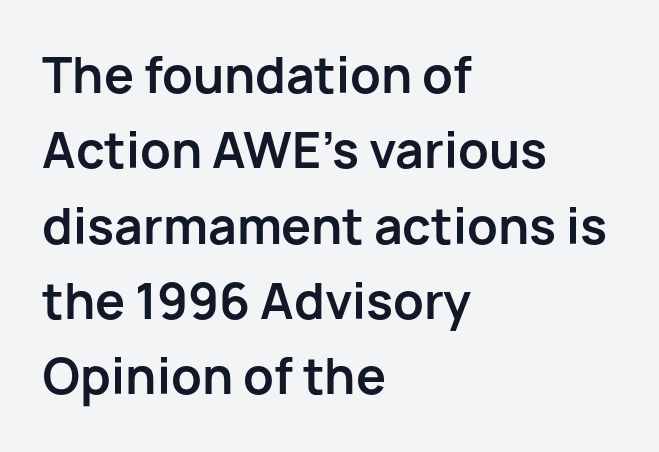
The image shows 48 px bold sans-serif type, upright; set left-aligned, normal line spacing (1.57x), normal letter spacing, not underlined; low stroke contrast and a medium x-height.
